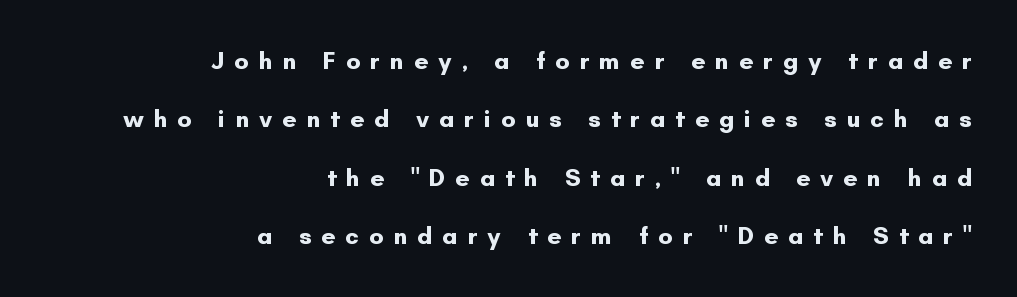
The image shows 25 px bold type, upright; set right-aligned, loose line spacing (2.34x), unusually wide letter spacing (+0.39 em), not underlined.
